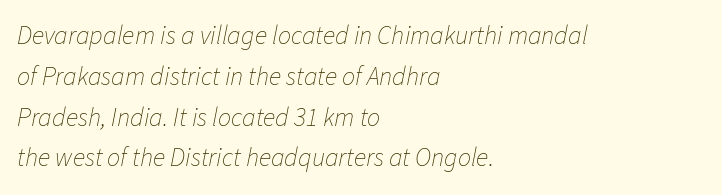
Q: Is the text bold? A: No.
Q: Is the text italic (slanted)? A: Yes, it leans right by about 11 degrees.
Q: Is the text underlined? A: No.
Q: How is the paragraph aligned? A: Left-aligned.
Q: Is the spacing between letters normal or unusually wide? A: Normal.
Q: Is the spacing between lines tight, normal or loose? A: Normal.
